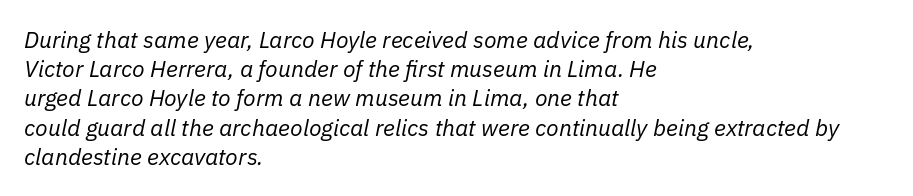
The image shows 23 px text type, italic (leaning right); set left-aligned, normal line spacing (1.27x), normal letter spacing, not underlined.
